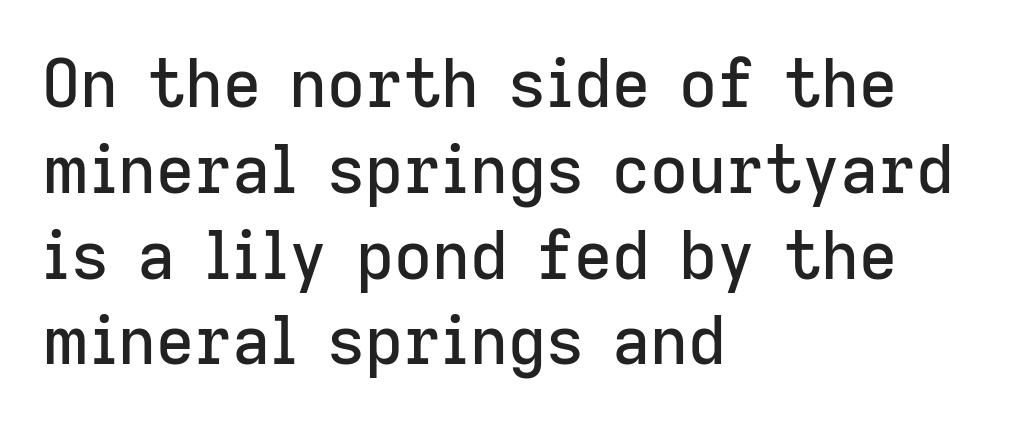
The image shows 66 px sans-serif type, upright; set left-aligned, normal line spacing (1.3x), normal letter spacing, not underlined; low stroke contrast and a medium x-height.
